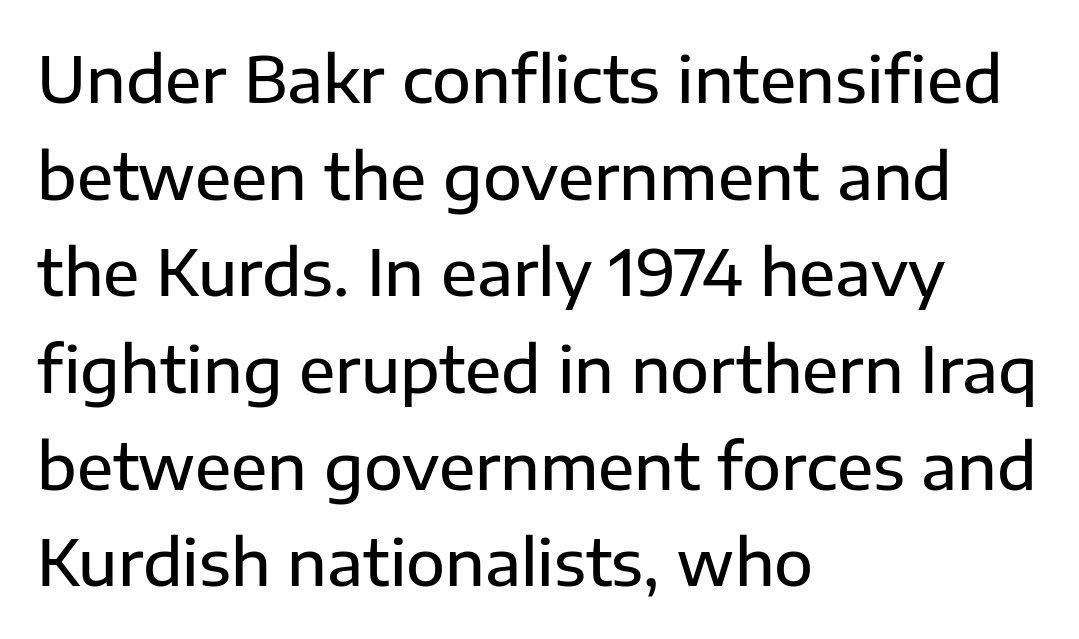
The image shows 64 px sans-serif type, upright; set left-aligned, normal line spacing (1.51x), normal letter spacing, not underlined; low stroke contrast and a medium x-height.
